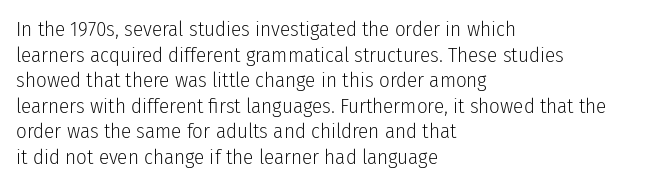
Q: Is the text bold? A: No.
Q: Is the text italic (slanted)? A: No, it is upright.
Q: Is the text underlined? A: No.
Q: How is the paragraph aligned? A: Left-aligned.
Q: Is the spacing between letters normal or unusually wide? A: Normal.
